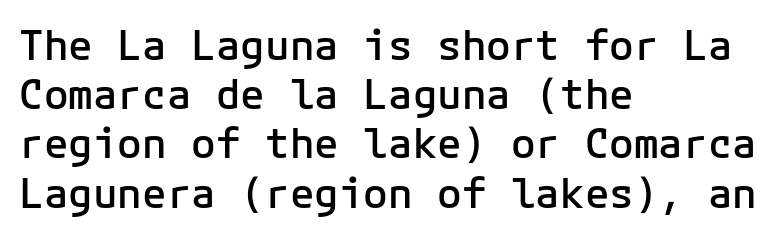
The image shows 41 px semibold sans-serif type, upright, monospaced; set left-aligned, line spacing 1.2x, normal letter spacing, not underlined; low stroke contrast and a medium x-height.
